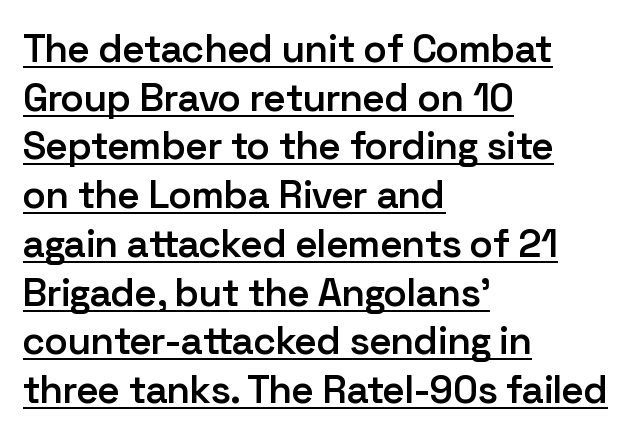
The image shows 39 px semibold sans-serif type, upright; set left-aligned, normal line spacing (1.25x), normal letter spacing, underlined; low stroke contrast and a medium x-height.
